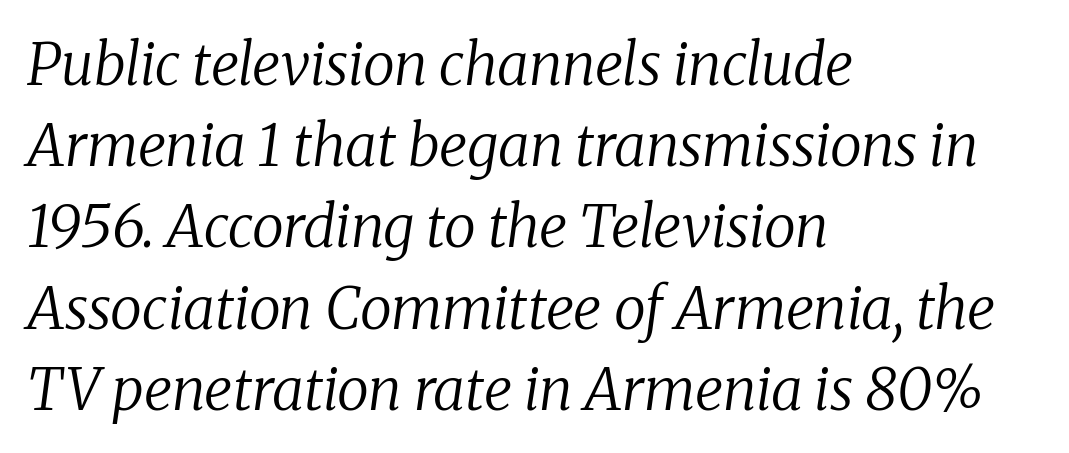
{"serif": "yes", "italic": "yes", "lean": "right", "slant_degrees": 8, "bold": "no", "weight": "regular", "width": "normal", "stroke_contrast": "low", "x_height": "medium", "monospaced": "no", "underline": "no", "align": "left", "line_spacing": "normal", "line_spacing_ratio": 1.4, "letter_spacing": "normal", "letter_spacing_em": 0.0, "glyph_px": 58}
